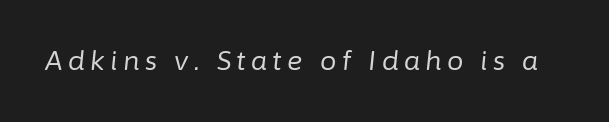
Q: Is the text bold? A: No.
Q: Is the text italic (slanted)? A: Yes, it leans right by about 6 degrees.
Q: Is the text underlined? A: No.
Q: Is the spacing between letters normal or unusually wide? A: Unusually wide.
